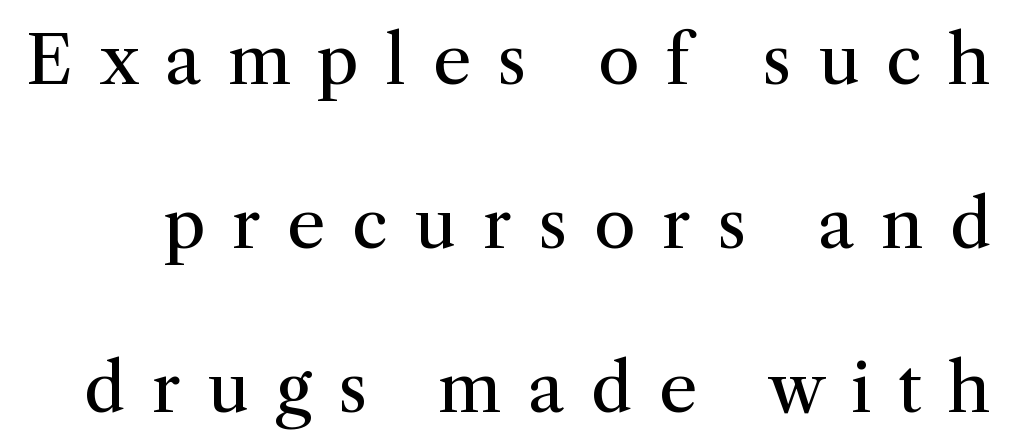
Q: Is the text bold? A: No.
Q: Is the text italic (slanted)? A: No, it is upright.
Q: Is the typeface a serif or a sans-serif typeface? A: Serif.
Q: Is the text underlined? A: No.
Q: Is the spacing between letters normal or unusually wide? A: Unusually wide.
Q: Is the spacing between lines tight, normal or loose? A: Loose.
Q: Width (condensed, normal, or wide)? A: Normal.
Q: Stroke contrast? A: Medium.
Q: x-height? A: Medium.
Q: Monospaced? A: No.
